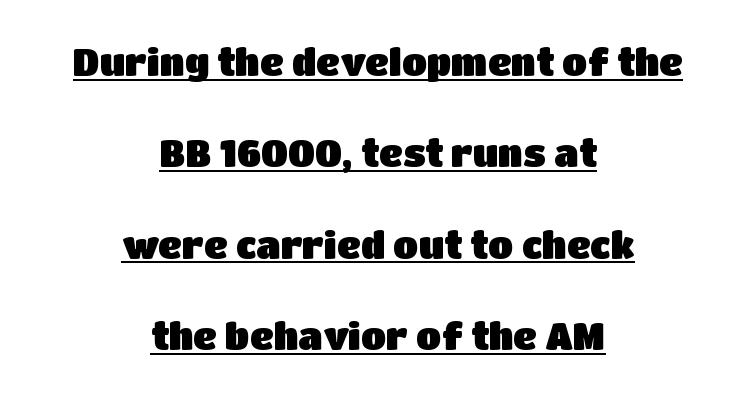
Does extra space separate the letters? No, they use regular spacing. The words here are underlined. Do the characters align in a grid? No, the font is proportional. The type family on display is of the sans-serif kind. The letters stand straight up with perfectly vertical stems. The line-height multiplier appears high, well above default.
